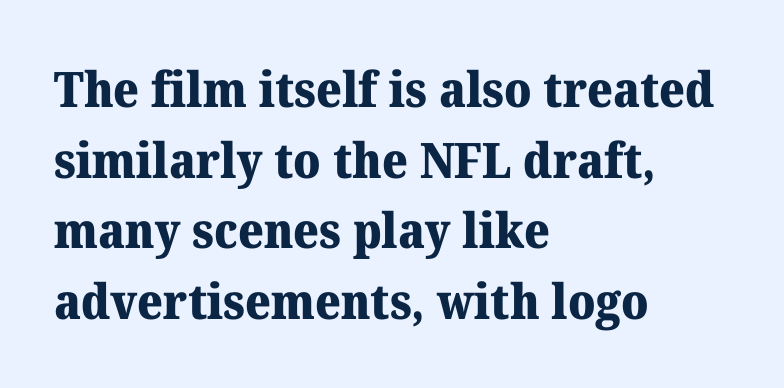
Q: Is the text bold? A: Yes.
Q: Is the text italic (slanted)? A: No, it is upright.
Q: Is the typeface a serif or a sans-serif typeface? A: Serif.
Q: Is the text underlined? A: No.
Q: How is the paragraph aligned? A: Left-aligned.
Q: Is the spacing between letters normal or unusually wide? A: Normal.
Q: Is the spacing between lines tight, normal or loose? A: Normal.
Q: Width (condensed, normal, or wide)? A: Normal.
Q: Stroke contrast? A: Medium.
Q: x-height? A: Medium.
Q: Monospaced? A: No.
